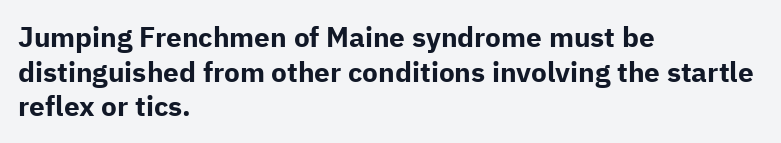
{"serif": "no", "italic": "no", "bold": "yes", "weight": "bold", "width": "normal", "stroke_contrast": "low", "x_height": "medium", "monospaced": "no", "underline": "no", "align": "left", "line_spacing_ratio": 1.24, "letter_spacing": "normal", "letter_spacing_em": 0.0, "glyph_px": 28}
